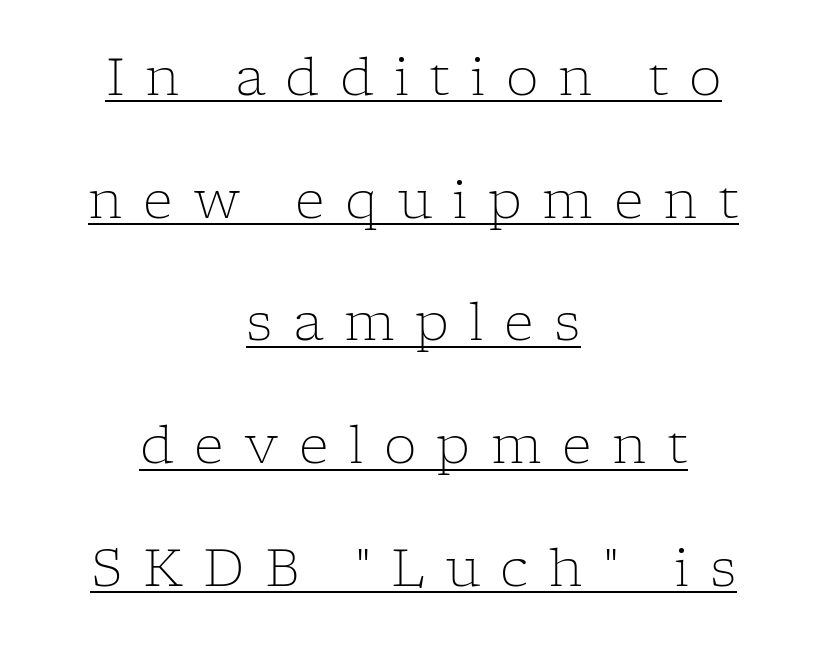
The passage is arranged like a title page — every line centered. Yep, those are serifs on the letters. A typesetter would call this proportional, since set widths differ per character. Style check: upright.
